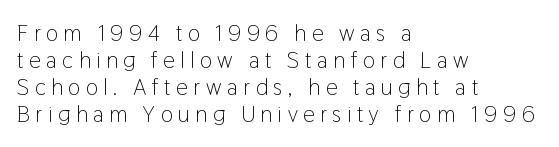
{"italic": "no", "bold": "no", "underline": "no", "align": "left", "line_spacing_ratio": 1.18, "letter_spacing": "wide", "letter_spacing_em": 0.24, "glyph_px": 23}
